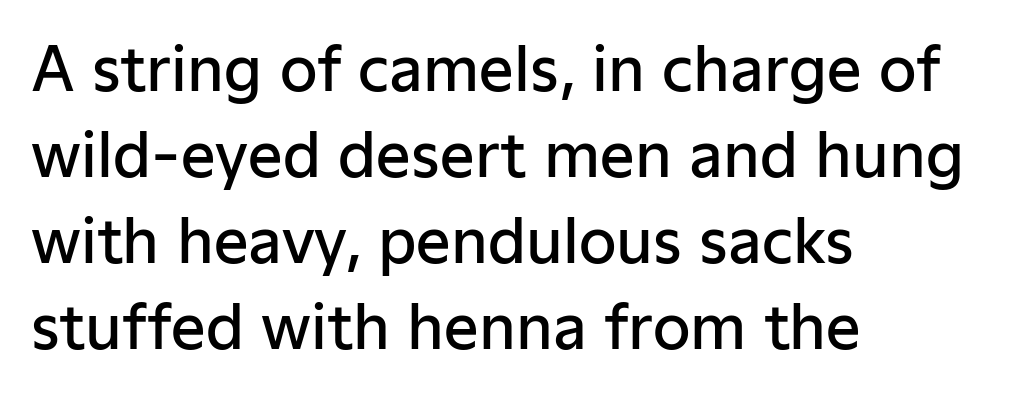
{"serif": "no", "italic": "no", "bold": "semi", "weight": "semibold", "width": "normal", "stroke_contrast": "low", "x_height": "medium", "monospaced": "no", "underline": "no", "align": "left", "line_spacing": "normal", "line_spacing_ratio": 1.41, "letter_spacing": "normal", "letter_spacing_em": 0.0, "glyph_px": 61}
